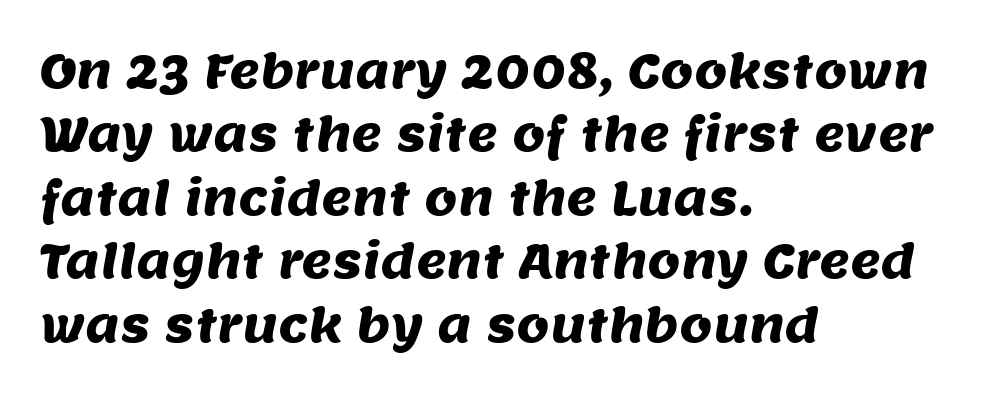
The image shows 47 px sans-serif type; set left-aligned, normal line spacing (1.35x), normal letter spacing, not underlined; medium stroke contrast and a large x-height.
